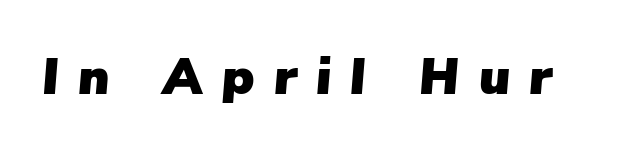
Q: Is the text italic (slanted)? A: Yes, it leans right by about 5 degrees.
Q: Is the text underlined? A: No.
Q: Is the spacing between letters normal or unusually wide? A: Unusually wide.
Q: Width (condensed, normal, or wide)? A: Normal.
Q: Stroke contrast? A: Low.
Q: x-height? A: Medium.
Q: Monospaced? A: No.
